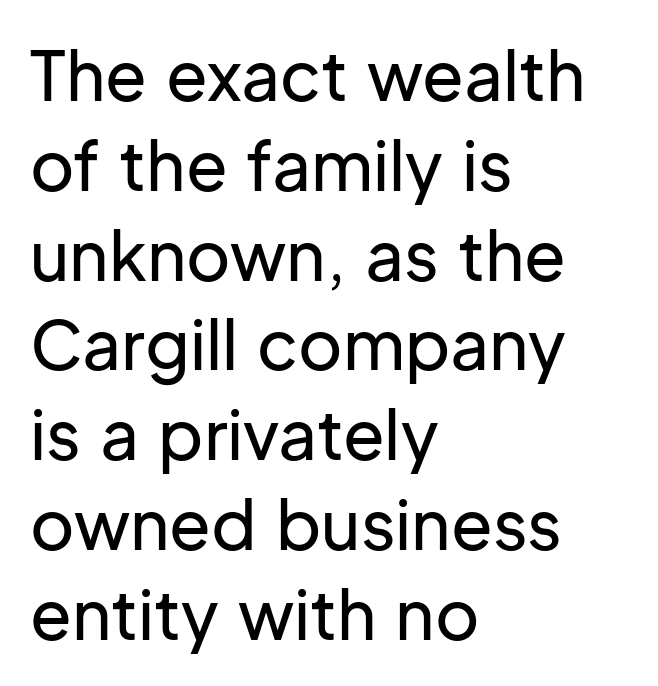
What kind of face is this? One without serifs — a sans. Evenly set lines give the paragraph a standard silhouette. The gaps between neighbouring characters are ordinary and unremarkable. The lettering stays uniformly vertical, giving the passage a roman look.
